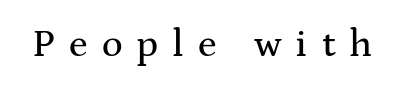
Q: Is the text italic (slanted)? A: No, it is upright.
Q: Is the typeface a serif or a sans-serif typeface? A: Serif.
Q: Is the text underlined? A: No.
Q: Is the spacing between letters normal or unusually wide? A: Unusually wide.
Q: Width (condensed, normal, or wide)? A: Wide.
Q: Stroke contrast? A: Medium.
Q: x-height? A: Medium.
Q: Monospaced? A: No.
